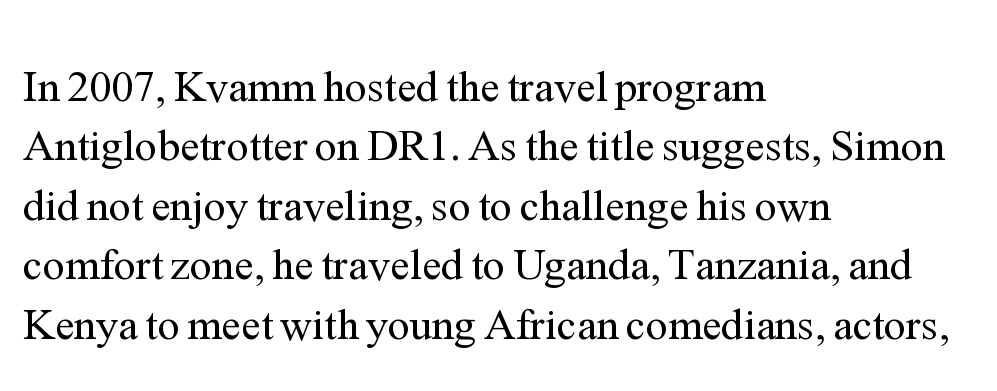
The image shows 44 px regular-weight serif type, upright; set left-aligned, normal line spacing (1.35x), normal letter spacing, not underlined; medium stroke contrast and a medium x-height.
